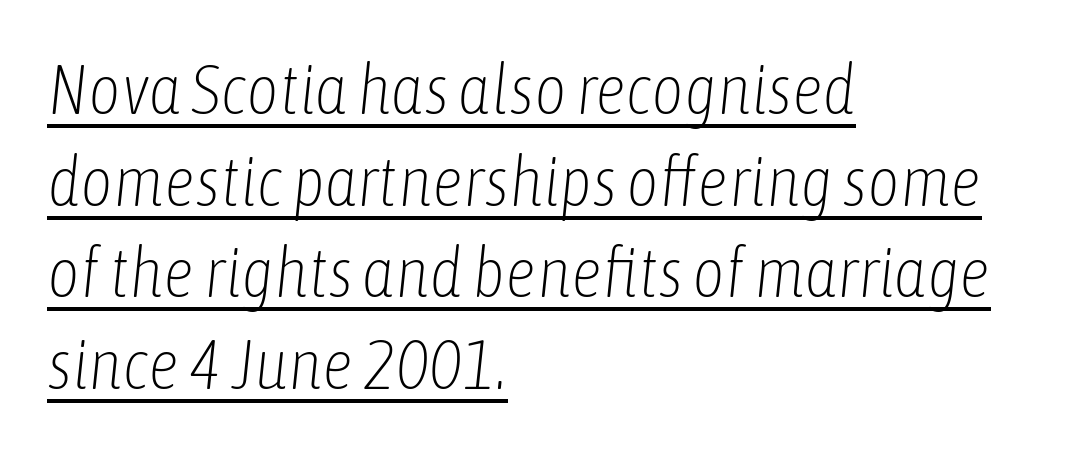
Q: Is the text bold? A: No.
Q: Is the text italic (slanted)? A: Yes, it leans right by about 6 degrees.
Q: Is the text underlined? A: Yes.
Q: How is the paragraph aligned? A: Left-aligned.
Q: Is the spacing between letters normal or unusually wide? A: Normal.
Q: Is the spacing between lines tight, normal or loose? A: Normal.
Q: Width (condensed, normal, or wide)? A: Condensed.
Q: Stroke contrast? A: Low.
Q: x-height? A: Medium.
Q: Monospaced? A: No.
